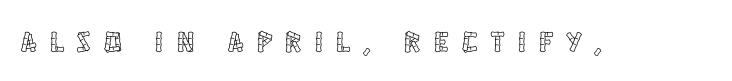
The string is rendered with underlining switched off. The letters stand upright; this is a roman face. Look at the tracking — it's clearly loosened, letters drifting apart. Each letter keeps its own natural width here, so spacing adapts to shape.
